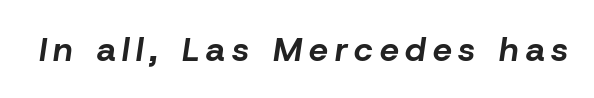
In terms of posture, this sample is oblique. The foot of each line stays bare and open. The letters advance in unequal steps, a hallmark of proportional type. The font is running at its bold setting.
